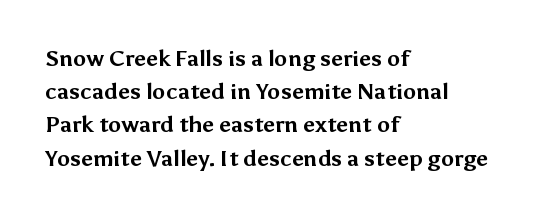
Q: Is the text bold? A: Yes.
Q: Is the text italic (slanted)? A: No, it is upright.
Q: Is the text underlined? A: No.
Q: How is the paragraph aligned? A: Left-aligned.
Q: Is the spacing between letters normal or unusually wide? A: Normal.
Q: Is the spacing between lines tight, normal or loose? A: Normal.
